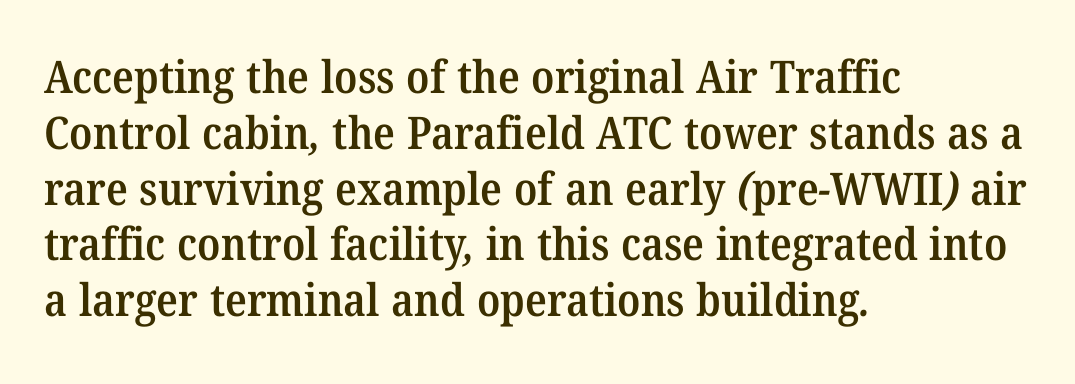
{"serif": "yes", "bold": "semi", "weight": "semibold", "width": "normal", "stroke_contrast": "medium", "x_height": "medium", "monospaced": "no", "underline": "no", "align": "left", "line_spacing_ratio": 1.24, "letter_spacing": "normal", "letter_spacing_em": 0.0, "glyph_px": 45}
